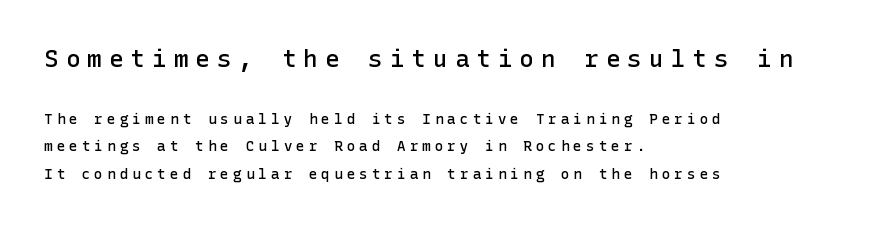
The image shows 24 px text type, upright; set left-aligned, loose line spacing (1.95x), unusually wide letter spacing (+0.3 em), not underlined; the first (top) block is 1.71x larger.
